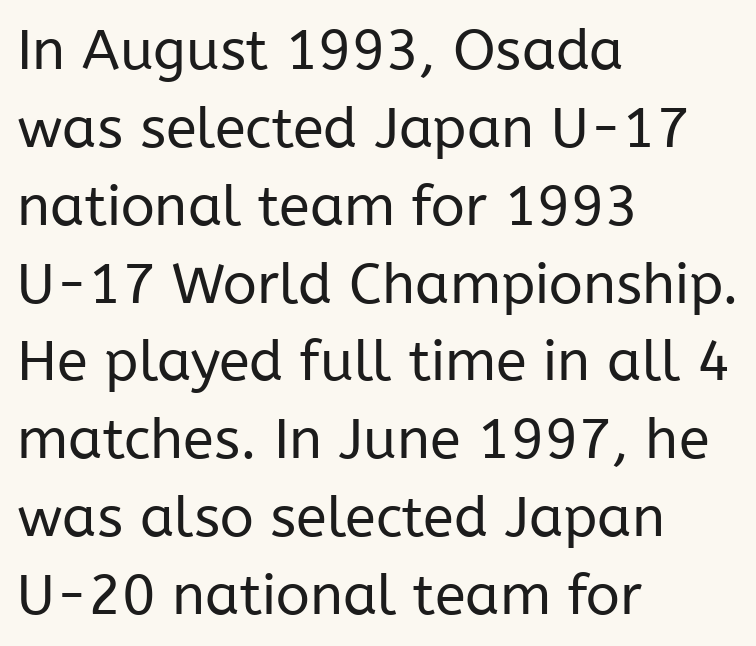
The image shows 56 px regular-weight sans-serif type, upright; set left-aligned, normal line spacing (1.39x), normal letter spacing, not underlined; low stroke contrast and a medium x-height.
